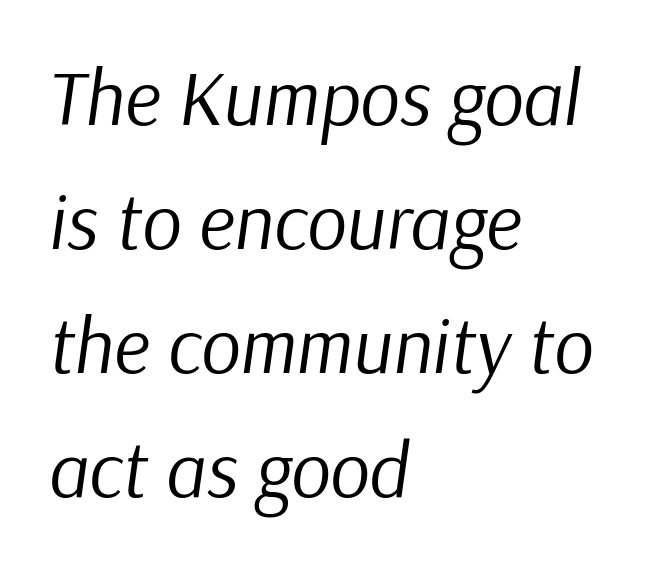
{"italic": "yes", "lean": "right", "slant_degrees": 9, "bold": "no", "weight": "regular", "width": "normal", "stroke_contrast": "low", "x_height": "medium", "monospaced": "no", "underline": "no", "align": "left", "line_spacing": "normal", "line_spacing_ratio": 1.59, "letter_spacing": "normal", "letter_spacing_em": 0.0, "glyph_px": 78}
